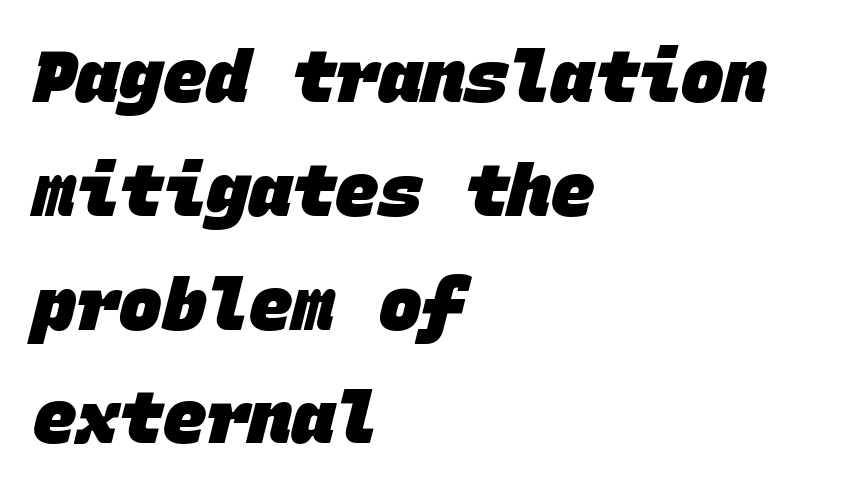
Q: Is the text bold? A: Yes.
Q: Is the typeface a serif or a sans-serif typeface? A: Sans-serif.
Q: Is the text underlined? A: No.
Q: How is the paragraph aligned? A: Left-aligned.
Q: Is the spacing between letters normal or unusually wide? A: Normal.
Q: Is the spacing between lines tight, normal or loose? A: Normal.
Q: Width (condensed, normal, or wide)? A: Normal.
Q: Stroke contrast? A: Low.
Q: x-height? A: Large.
Q: Monospaced? A: Yes.
